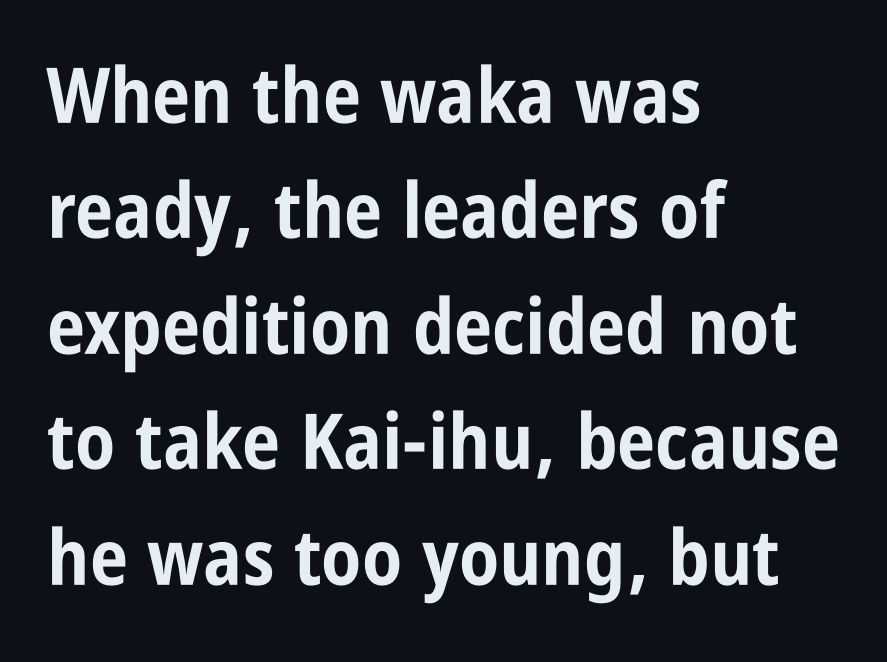
Every letter is thick-stroked: bold, no question. The rendering uses a moderate line-height, typical for paragraphs. The specimen reads as upright at a glance. You could not count columns in this text — the font is proportionally spaced. These lines are set flush left with a ragged right edge.
